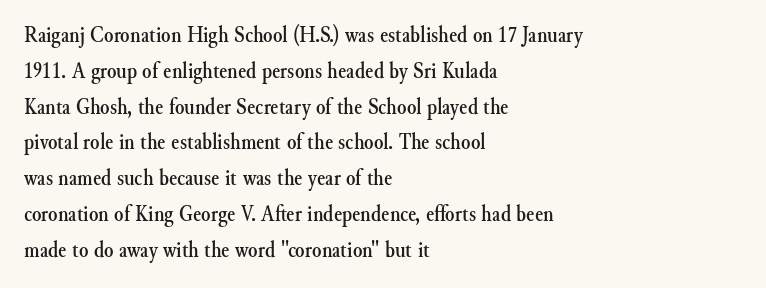
Q: Is the text italic (slanted)? A: No, it is upright.
Q: Is the text underlined? A: No.
Q: How is the paragraph aligned? A: Left-aligned.
Q: Is the spacing between letters normal or unusually wide? A: Normal.
Q: Is the spacing between lines tight, normal or loose? A: Normal.
